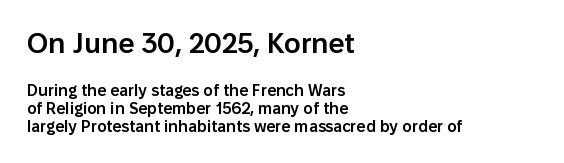
The image shows 28 px semibold sans-serif type, upright; set left-aligned, tight line spacing (1.12x), normal letter spacing, not underlined; the first (top) block is 1.75x larger; low stroke contrast and a medium x-height.
